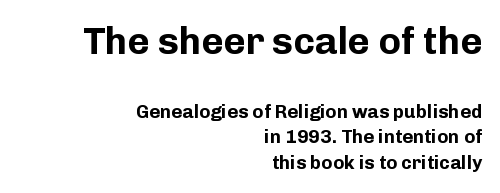
{"serif": "no", "italic": "no", "bold": "yes", "weight": "bold", "width": "normal", "stroke_contrast": "low", "x_height": "medium", "monospaced": "no", "underline": "no", "align": "right", "line_spacing": "normal", "line_spacing_ratio": 1.35, "letter_spacing": "normal", "letter_spacing_em": 0.0, "larger_block": "first", "size_ratio": 2.0, "glyph_px": 38}
